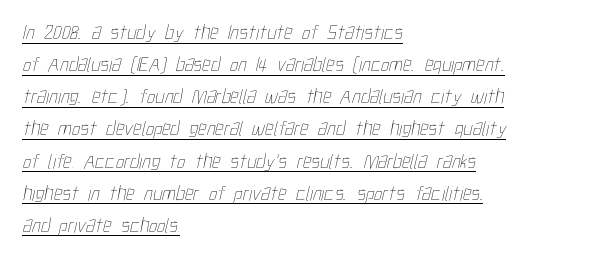
{"bold": "no", "underline": "yes", "align": "left", "line_spacing": "normal", "line_spacing_ratio": 1.53, "letter_spacing": "normal", "letter_spacing_em": 0.0, "glyph_px": 21}
